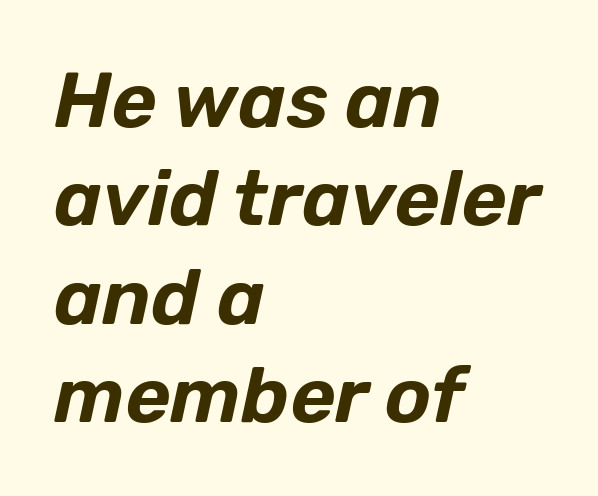
The image shows 78 px text type, italic (leaning right); set left-aligned, normal line spacing (1.26x), normal letter spacing, not underlined; low stroke contrast and a medium x-height.
